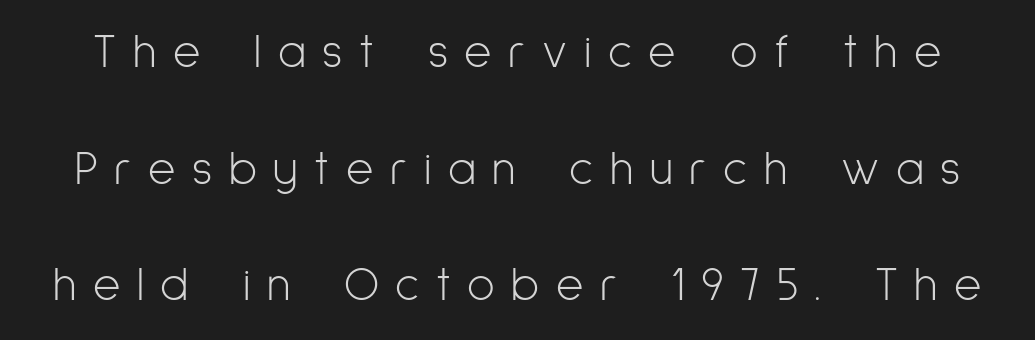
{"serif": "no", "italic": "no", "bold": "no", "weight": "light", "width": "condensed", "stroke_contrast": "low", "x_height": "medium", "monospaced": "no", "underline": "no", "line_spacing": "loose", "line_spacing_ratio": 2.48, "letter_spacing": "wide", "letter_spacing_em": 0.35, "glyph_px": 47}
